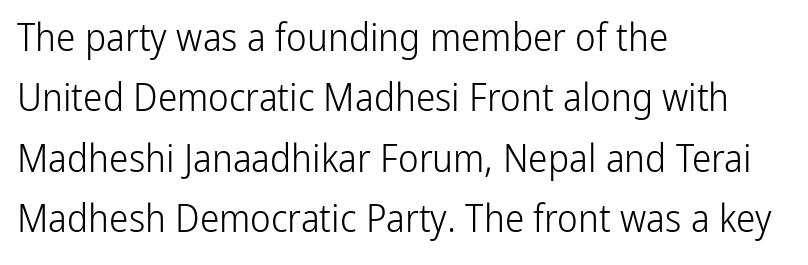
Q: Is the text bold? A: No.
Q: Is the text italic (slanted)? A: No, it is upright.
Q: Is the typeface a serif or a sans-serif typeface? A: Sans-serif.
Q: Is the text underlined? A: No.
Q: How is the paragraph aligned? A: Left-aligned.
Q: Is the spacing between letters normal or unusually wide? A: Normal.
Q: Is the spacing between lines tight, normal or loose? A: Normal.
Q: Width (condensed, normal, or wide)? A: Condensed.
Q: Stroke contrast? A: Low.
Q: x-height? A: Medium.
Q: Monospaced? A: No.
